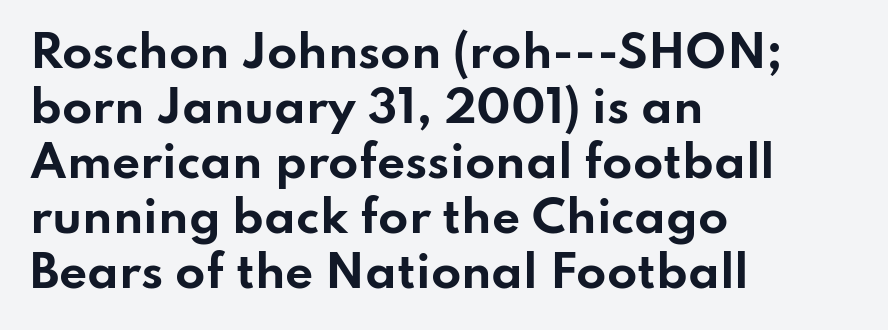
{"serif": "no", "italic": "no", "bold": "yes", "weight": "bold", "width": "wide", "stroke_contrast": "low", "x_height": "small", "monospaced": "no", "underline": "no", "align": "left", "line_spacing": "normal", "line_spacing_ratio": 1.25, "letter_spacing": "normal", "letter_spacing_em": 0.0, "glyph_px": 44}
